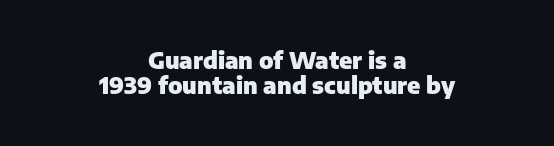
The image shows 23 px bold type, upright; set centered, tight line spacing (1.09x), normal letter spacing, not underlined.
